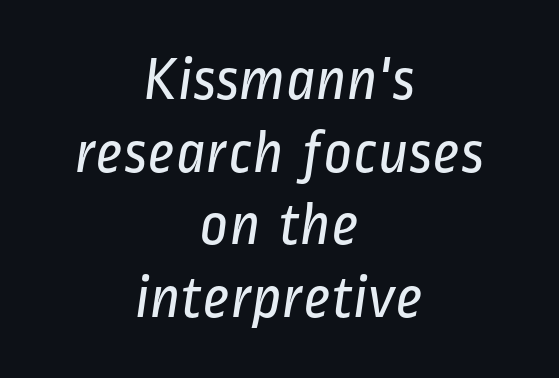
Q: Is the text bold? A: No.
Q: Is the typeface a serif or a sans-serif typeface? A: Sans-serif.
Q: Is the text underlined? A: No.
Q: How is the paragraph aligned? A: Centered.
Q: Is the spacing between letters normal or unusually wide? A: Normal.
Q: Width (condensed, normal, or wide)? A: Condensed.
Q: Stroke contrast? A: Low.
Q: x-height? A: Medium.
Q: Monospaced? A: No.
